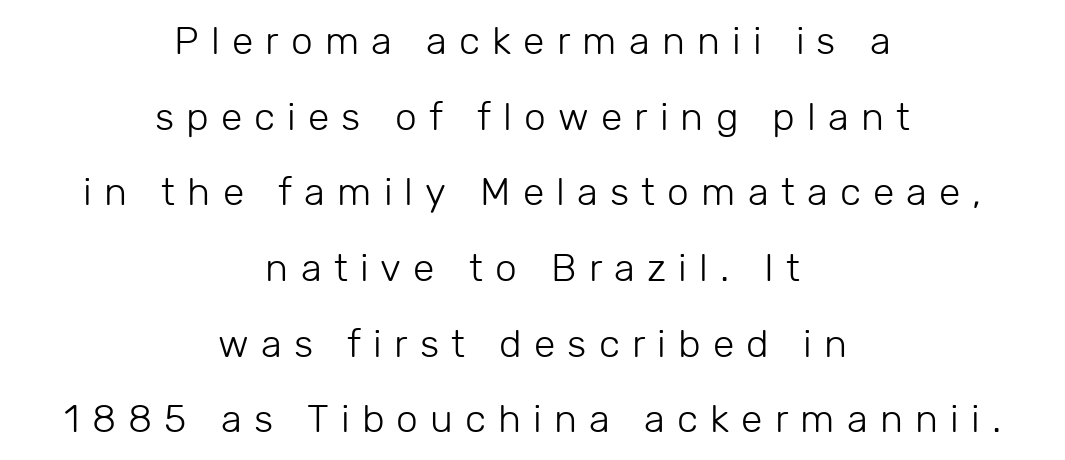
No heavy texture on the line: the type isn't bold. What kind of face is this? One without serifs — a sans. No word sits above an underline. Honestly, the letter spacing is so wide it's the main thing you notice. Each new line begins a long way beneath the previous one. Style check: upright.
